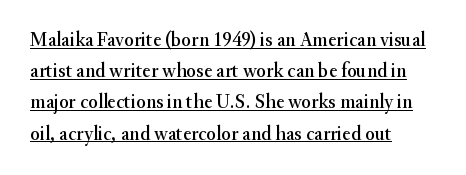
Left-aligned paragraph, ragged on the right. Has an underline been added? It has. A typesetter would call this leading conventional body-copy spacing. Look at the tracking — it's just the regular setting, nothing added. A typesetter would mark this as roman, not italic.
